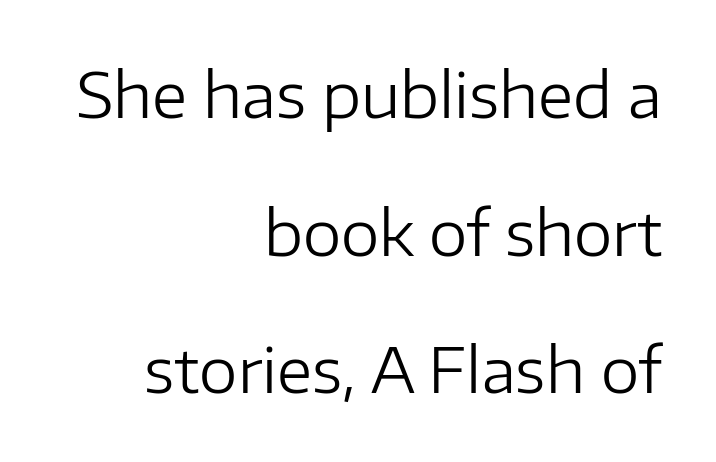
{"serif": "no", "italic": "no", "bold": "no", "weight": "regular", "width": "normal", "stroke_contrast": "low", "x_height": "medium", "monospaced": "no", "underline": "no", "align": "right", "line_spacing": "loose", "line_spacing_ratio": 2.22, "letter_spacing": "normal", "letter_spacing_em": 0.0, "glyph_px": 62}
